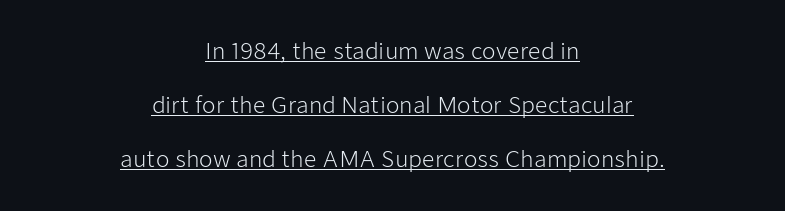
Q: Is the text bold? A: No.
Q: Is the text italic (slanted)? A: No, it is upright.
Q: Is the text underlined? A: Yes.
Q: How is the paragraph aligned? A: Centered.
Q: Is the spacing between letters normal or unusually wide? A: Normal.
Q: Is the spacing between lines tight, normal or loose? A: Loose.
